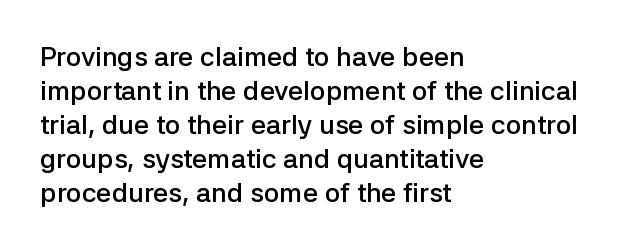
The type sits square on the baseline with zero lean. A clean baseline with only descenders dipping below it. This sample is left-justified, so line endings fall wherever the words run out. Characters follow at the spacing the type designer built in. The font is running at a semibold setting, under full bold. This block has exactly the height ordinary leading produces.
